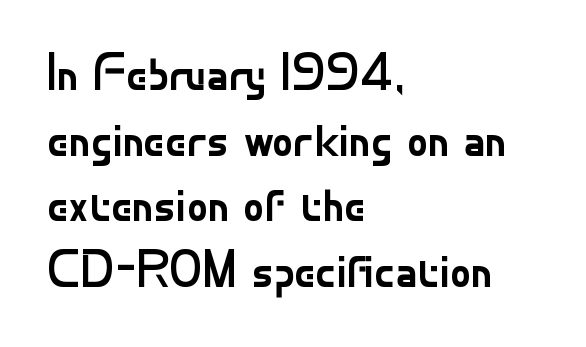
{"serif": "no", "italic": "no", "bold": "no", "weight": "regular", "width": "normal", "stroke_contrast": "low", "x_height": "small", "monospaced": "no", "underline": "no", "align": "left", "line_spacing": "normal", "line_spacing_ratio": 1.26, "letter_spacing": "normal", "letter_spacing_em": 0.0, "glyph_px": 52}
